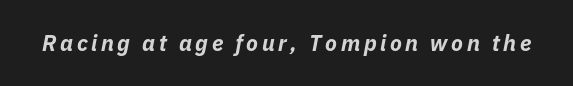
Honestly, there is no underline to notice here at all. Tall strokes in this sample are angled rather than plumb. A dark, heavy texture on the line: the type is bold.
